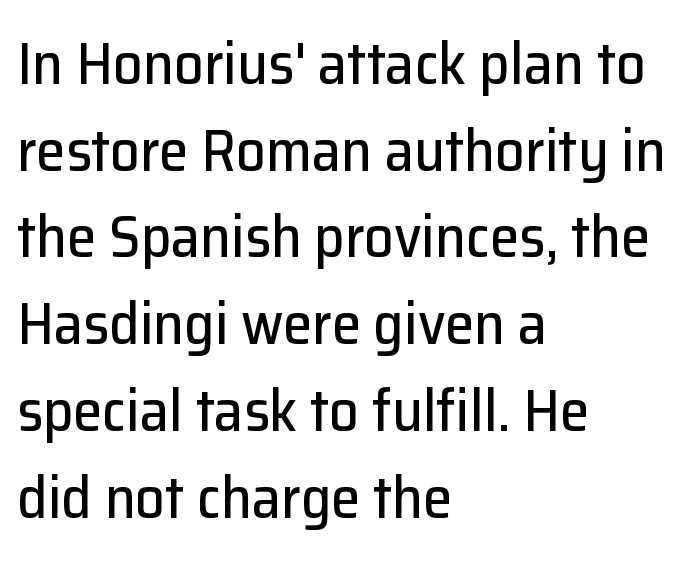
Q: Is the text italic (slanted)? A: No, it is upright.
Q: Is the typeface a serif or a sans-serif typeface? A: Sans-serif.
Q: Is the text underlined? A: No.
Q: How is the paragraph aligned? A: Left-aligned.
Q: Is the spacing between letters normal or unusually wide? A: Normal.
Q: Is the spacing between lines tight, normal or loose? A: Normal.
Q: Width (condensed, normal, or wide)? A: Normal.
Q: Stroke contrast? A: Low.
Q: x-height? A: Medium.
Q: Monospaced? A: No.
